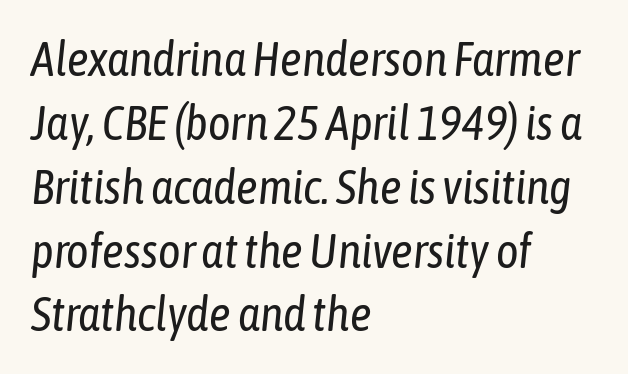
{"italic": "yes", "lean": "right", "slant_degrees": 6, "bold": "no", "weight": "regular", "width": "condensed", "stroke_contrast": "low", "x_height": "medium", "monospaced": "no", "underline": "no", "align": "left", "line_spacing": "normal", "line_spacing_ratio": 1.33, "letter_spacing": "normal", "letter_spacing_em": 0.0, "glyph_px": 48}
